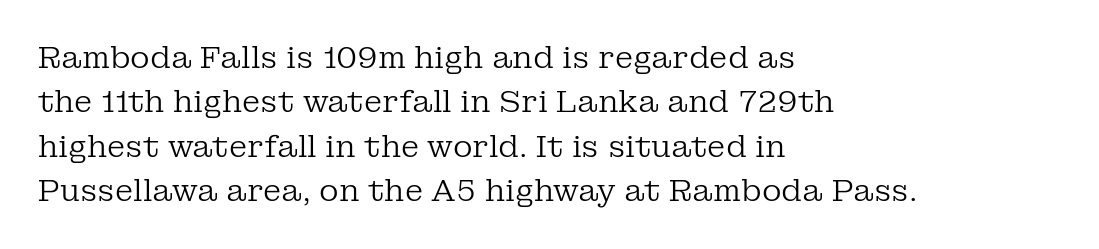
{"serif": "yes", "italic": "no", "bold": "no", "weight": "regular", "width": "normal", "stroke_contrast": "low", "x_height": "medium", "monospaced": "no", "underline": "no", "align": "left", "line_spacing": "normal", "line_spacing_ratio": 1.48, "letter_spacing": "normal", "letter_spacing_em": 0.0, "glyph_px": 30}
